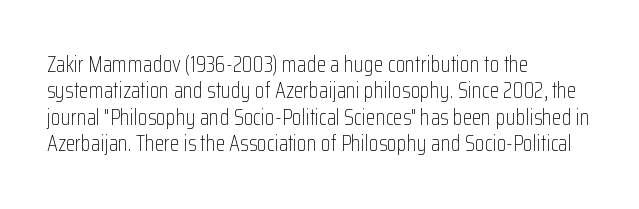
The image shows 22 px text type, upright; set left-aligned, line spacing 1.2x, normal letter spacing, not underlined.
